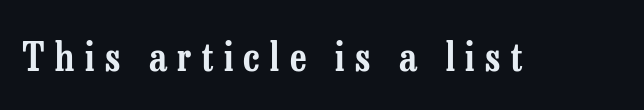
The image shows 39 px condensed serif type, upright; set unusually wide letter spacing (+0.27 em), not underlined; low stroke contrast and a medium x-height.
